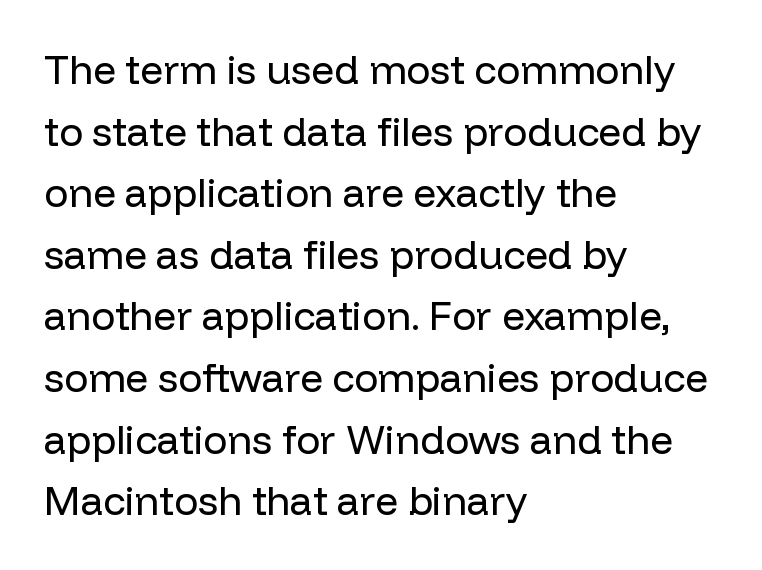
Q: Is the text bold? A: No.
Q: Is the text italic (slanted)? A: No, it is upright.
Q: Is the typeface a serif or a sans-serif typeface? A: Sans-serif.
Q: Is the text underlined? A: No.
Q: How is the paragraph aligned? A: Left-aligned.
Q: Is the spacing between letters normal or unusually wide? A: Normal.
Q: Is the spacing between lines tight, normal or loose? A: Normal.
Q: Width (condensed, normal, or wide)? A: Normal.
Q: Stroke contrast? A: Low.
Q: x-height? A: Medium.
Q: Monospaced? A: No.
